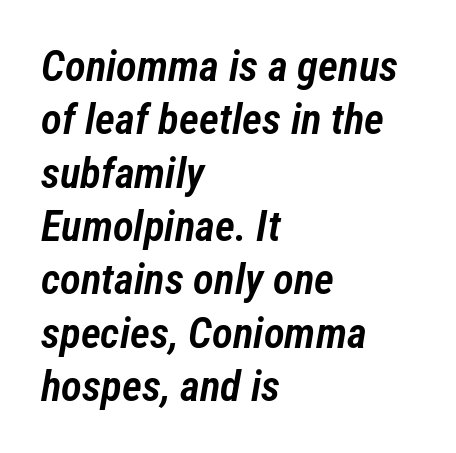
The text carries the slant typical of an italic or oblique font. Think of a printed novel: that variable character pitch is what you see here. Is the block centered? No — it sits flush against the left margin. Compared with typical body copy, the letter spacing here is the same. Nobody drew a line under any word here. Set as a demibold, roughly 600 on the weight scale.
